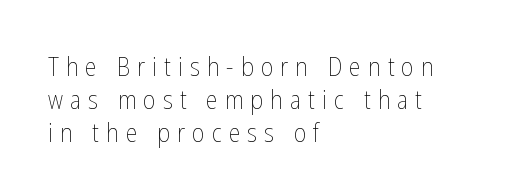
The image shows 26 px text type, upright; set left-aligned, normal line spacing (1.27x), unusually wide letter spacing (+0.28 em), not underlined.
